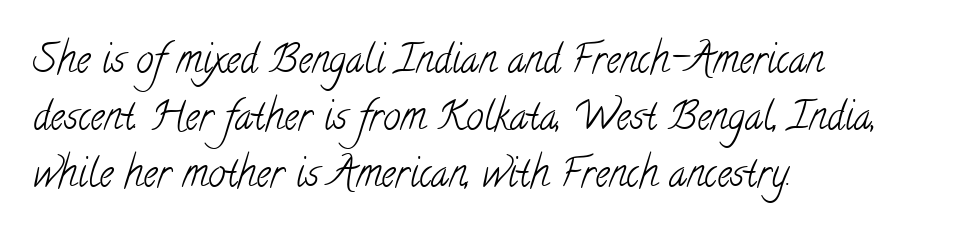
Q: Is the text bold? A: No.
Q: Is the typeface a serif or a sans-serif typeface? A: Serif.
Q: Is the text underlined? A: No.
Q: How is the paragraph aligned? A: Left-aligned.
Q: Is the spacing between letters normal or unusually wide? A: Normal.
Q: Is the spacing between lines tight, normal or loose? A: Normal.
Q: Width (condensed, normal, or wide)? A: Condensed.
Q: Stroke contrast? A: Low.
Q: x-height? A: Small.
Q: Monospaced? A: No.
